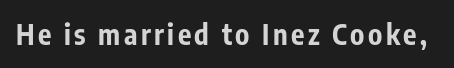
Q: Is the text bold? A: Yes.
Q: Is the text italic (slanted)? A: No, it is upright.
Q: Is the typeface a serif or a sans-serif typeface? A: Sans-serif.
Q: Is the text underlined? A: No.
Q: Width (condensed, normal, or wide)? A: Condensed.
Q: Stroke contrast? A: Low.
Q: x-height? A: Medium.
Q: Monospaced? A: No.
